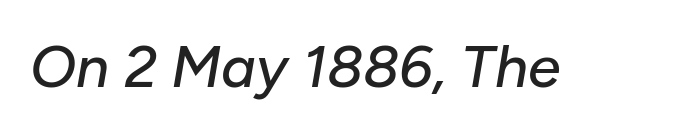
The image shows 59 px text type, italic (leaning right); set normal letter spacing, not underlined; low stroke contrast and a medium x-height.
